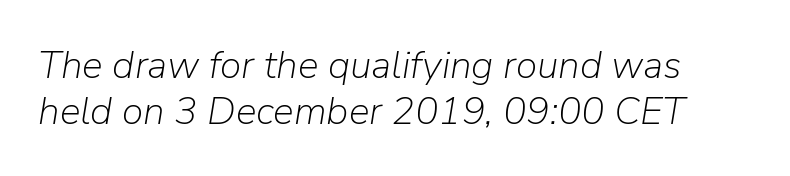
Q: Is the text bold? A: No.
Q: Is the text italic (slanted)? A: Yes, it leans right by about 9 degrees.
Q: Is the text underlined? A: No.
Q: Is the spacing between letters normal or unusually wide? A: Normal.
Q: Width (condensed, normal, or wide)? A: Normal.
Q: Stroke contrast? A: Low.
Q: x-height? A: Medium.
Q: Monospaced? A: No.
